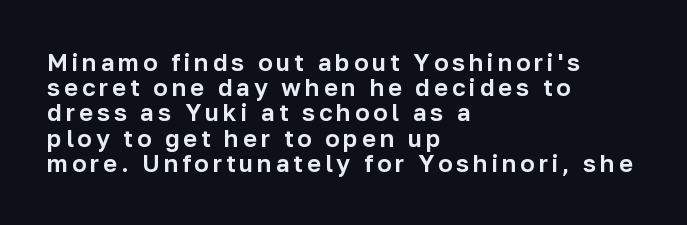
If you drew a line through each stem, it would be perfectly vertical. Leading: reduced. All the whitespace from short lines collects on the right. The space beneath each line is pristine and unruled.
